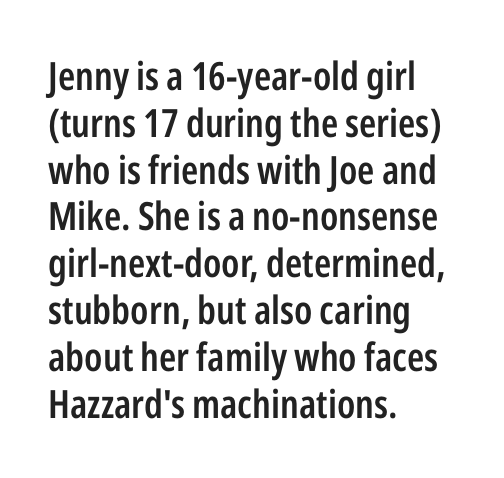
Q: Is the text bold? A: Semi-bold.
Q: Is the text italic (slanted)? A: No, it is upright.
Q: Is the typeface a serif or a sans-serif typeface? A: Sans-serif.
Q: Is the text underlined? A: No.
Q: How is the paragraph aligned? A: Left-aligned.
Q: Is the spacing between letters normal or unusually wide? A: Normal.
Q: Width (condensed, normal, or wide)? A: Condensed.
Q: Stroke contrast? A: Low.
Q: x-height? A: Medium.
Q: Monospaced? A: No.
